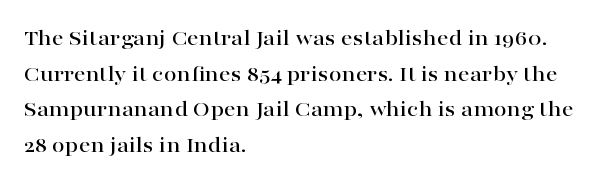
The image shows 23 px text type, upright; set left-aligned, normal line spacing (1.55x), normal letter spacing, not underlined.
